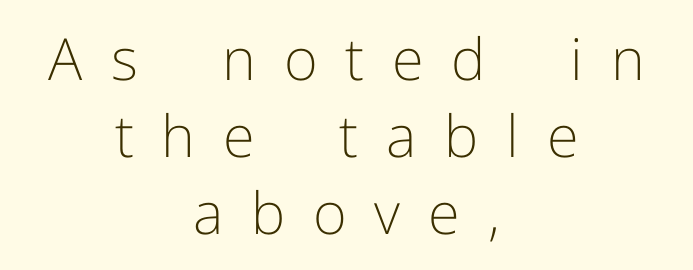
Posture: straight, roman, zero tilt. Unmarked baselines from the first word to the last. The line-height multiplier appears to be the usual default. This sample uses expanded letter spacing, leaving extra air between glyphs. Note: no serifs on the glyphs. Weight class: somewhere from thin through regular.
